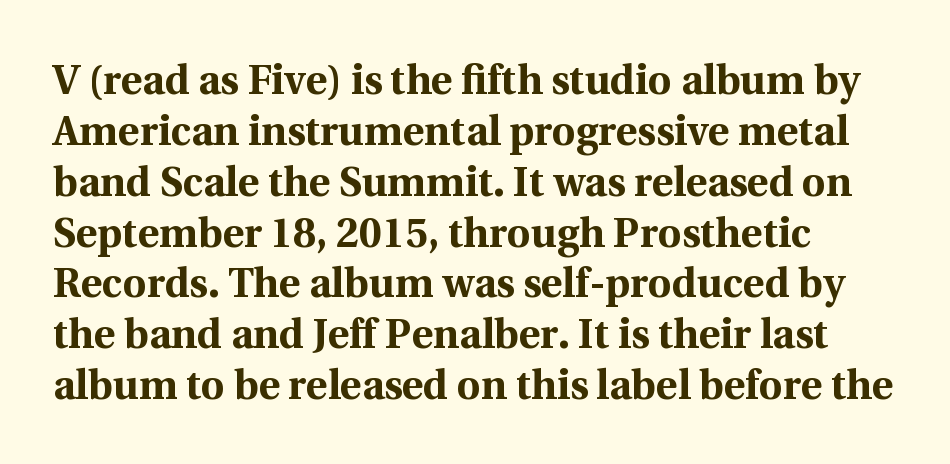
Q: Is the text bold? A: Yes.
Q: Is the text italic (slanted)? A: No, it is upright.
Q: Is the typeface a serif or a sans-serif typeface? A: Serif.
Q: Is the text underlined? A: No.
Q: How is the paragraph aligned? A: Left-aligned.
Q: Is the spacing between letters normal or unusually wide? A: Normal.
Q: Width (condensed, normal, or wide)? A: Normal.
Q: x-height? A: Medium.
Q: Monospaced? A: No.
